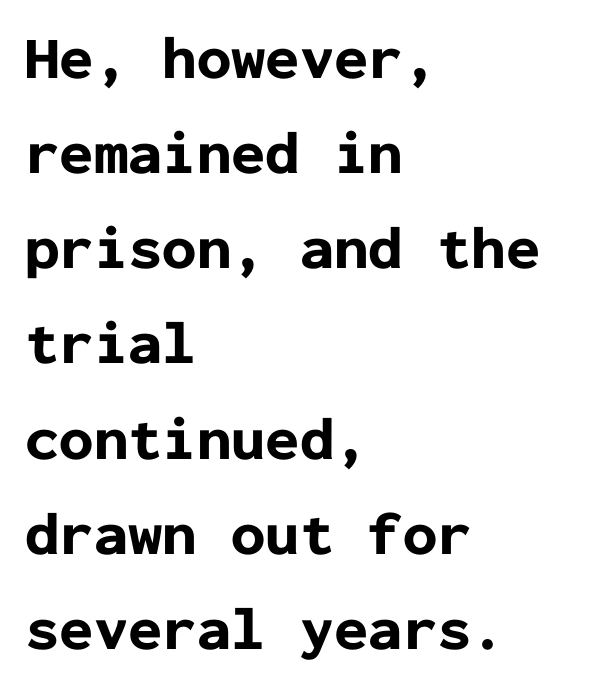
Classification — sans serif. Caption: bold face, heavy strokes. Default kerning and tracking; the words read as compact shapes. The text block is weighted toward the left margin, trailing off unevenly rightward.
